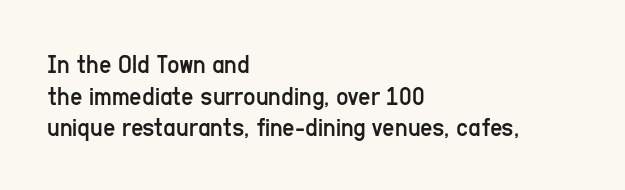
{"italic": "no", "bold": "no", "underline": "no", "align": "left", "line_spacing_ratio": 1.17, "letter_spacing": "normal", "letter_spacing_em": 0.0, "glyph_px": 27}
